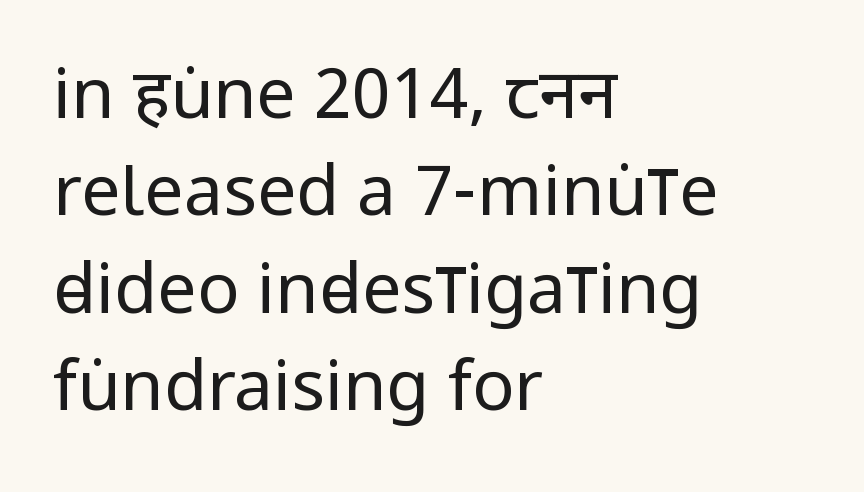
Words float on clear page, feet unadorned. The cut favours lightness, reaching ordinary text weight at its darkest. Caption: multi-line text, flush left, ragged right. Look at the bottom of the vertical strokes: they stop flat, with no serifs. Here the designer chose a conventional face with non-uniform glyph widths.
